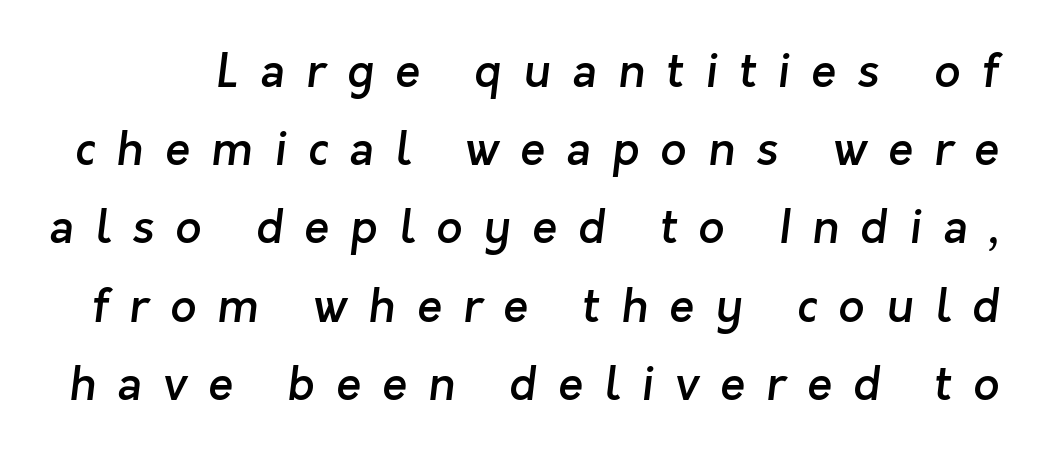
Students, note that the glyphs here are deliberately spaced far apart. These lines sit exactly where default settings would place them. Character widths vary here, with narrow letters taking less room than wide ones. This is sans-serif lettering, the kind often seen on screens and signage. Semibold letterforms, between regular and bold.
